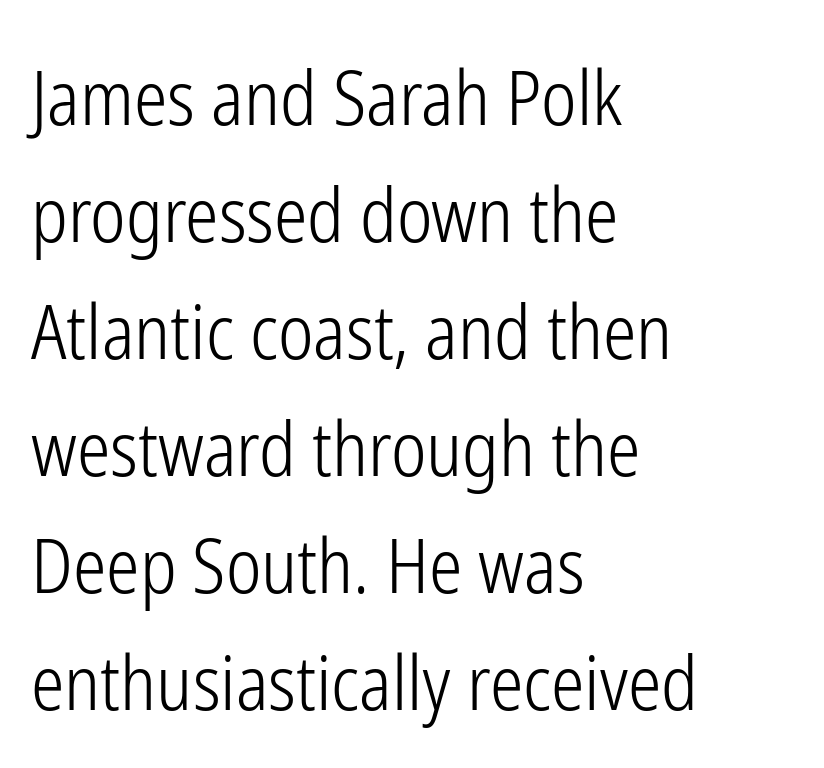
Q: Is the text bold? A: No.
Q: Is the text italic (slanted)? A: No, it is upright.
Q: Is the typeface a serif or a sans-serif typeface? A: Sans-serif.
Q: Is the text underlined? A: No.
Q: How is the paragraph aligned? A: Left-aligned.
Q: Is the spacing between letters normal or unusually wide? A: Normal.
Q: Is the spacing between lines tight, normal or loose? A: Normal.
Q: Width (condensed, normal, or wide)? A: Condensed.
Q: Stroke contrast? A: Low.
Q: x-height? A: Medium.
Q: Monospaced? A: No.
